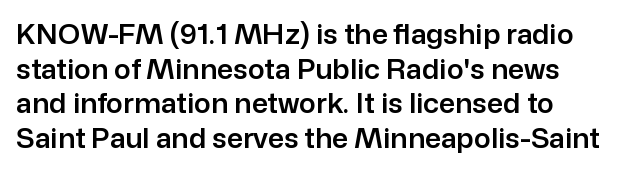
The image shows 28 px sans-serif type, upright; set left-aligned, line spacing 1.24x, normal letter spacing, not underlined; low stroke contrast and a medium x-height.
